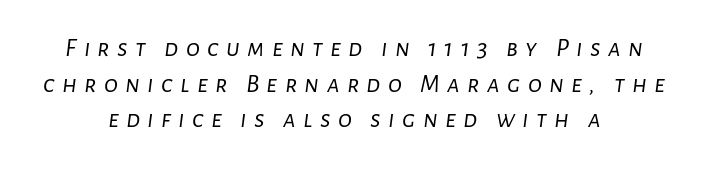
{"italic": "yes", "lean": "right", "slant_degrees": 7, "bold": "no", "underline": "no", "align": "center", "line_spacing": "normal", "line_spacing_ratio": 1.37, "letter_spacing": "wide", "letter_spacing_em": 0.28, "glyph_px": 26}
